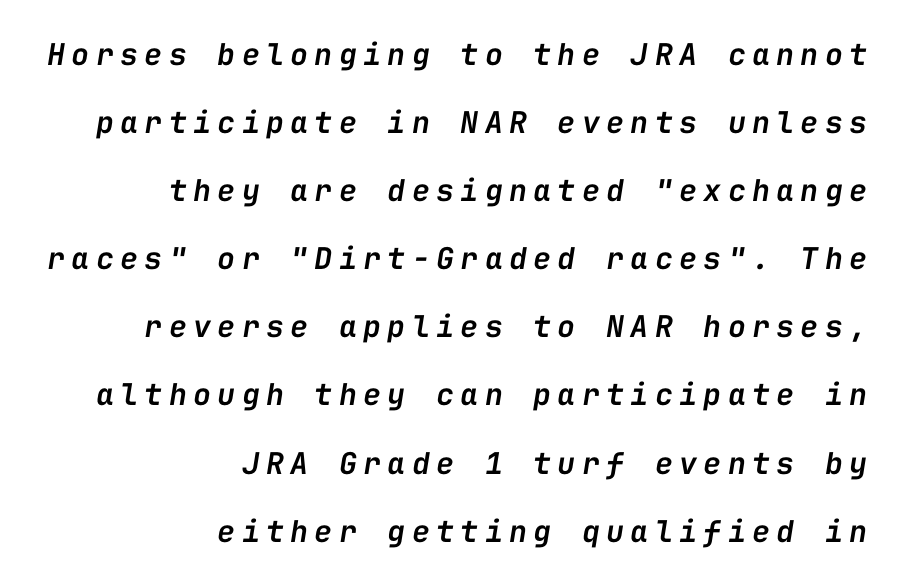
Q: Is the text bold? A: Semi-bold.
Q: Is the text italic (slanted)? A: Yes, it leans right by about 9 degrees.
Q: Is the text underlined? A: No.
Q: How is the paragraph aligned? A: Right-aligned.
Q: Is the spacing between letters normal or unusually wide? A: Unusually wide.
Q: Is the spacing between lines tight, normal or loose? A: Loose.
Q: Width (condensed, normal, or wide)? A: Normal.
Q: Stroke contrast? A: Low.
Q: x-height? A: Medium.
Q: Monospaced? A: Yes.
